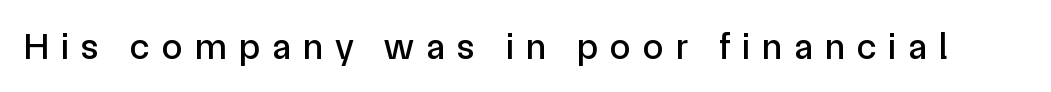
The letters advance in unequal steps, a hallmark of proportional type. The type sits square on the baseline with zero lean. This sample uses a sans-serif face. Is the letter spacing exaggerated? Yes — the characters are pushed far apart. The zone under the glyphs is completely vacant.
